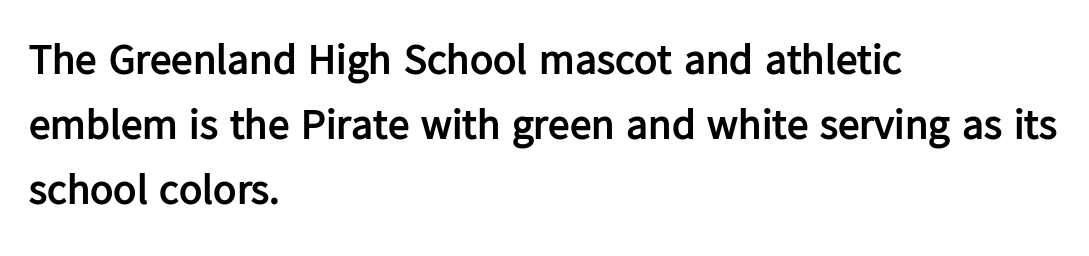
The image shows 43 px semibold sans-serif type, upright; set left-aligned, normal line spacing (1.51x), normal letter spacing, not underlined; low stroke contrast and a medium x-height.
